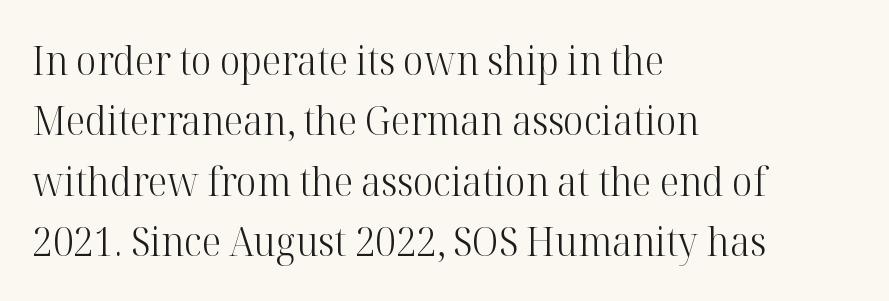
The image shows 40 px light serif type, upright; set left-aligned, normal line spacing (1.51x), normal letter spacing, not underlined; high stroke contrast and a medium x-height.
